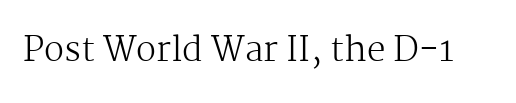
{"serif": "yes", "italic": "no", "bold": "no", "weight": "regular", "width": "normal", "stroke_contrast": "medium", "x_height": "medium", "monospaced": "no", "underline": "no", "letter_spacing": "normal", "letter_spacing_em": 0.0, "glyph_px": 33}
